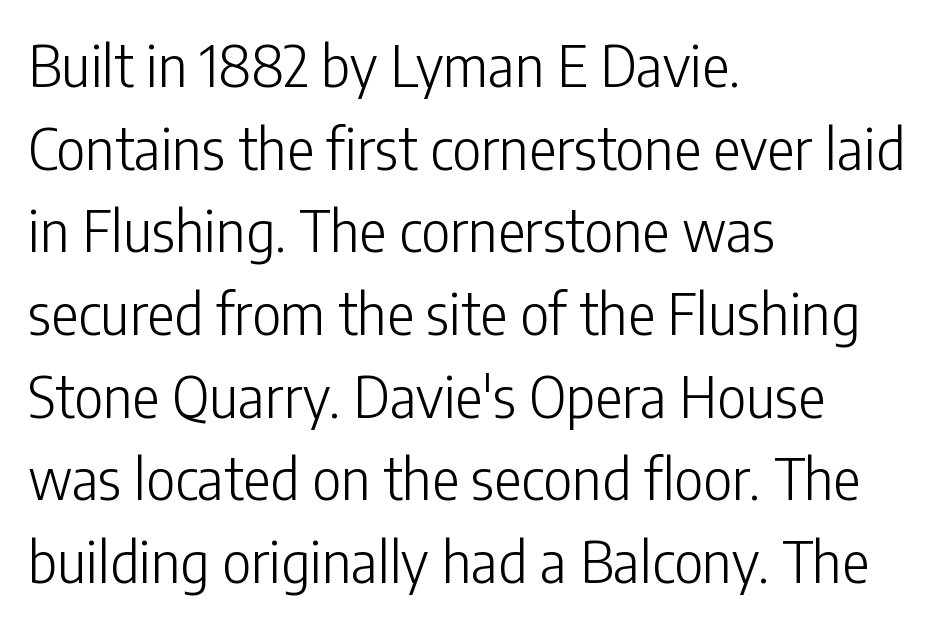
The image shows 57 px light, condensed sans-serif type, upright; set left-aligned, normal line spacing (1.45x), normal letter spacing, not underlined; low stroke contrast and a medium x-height.
